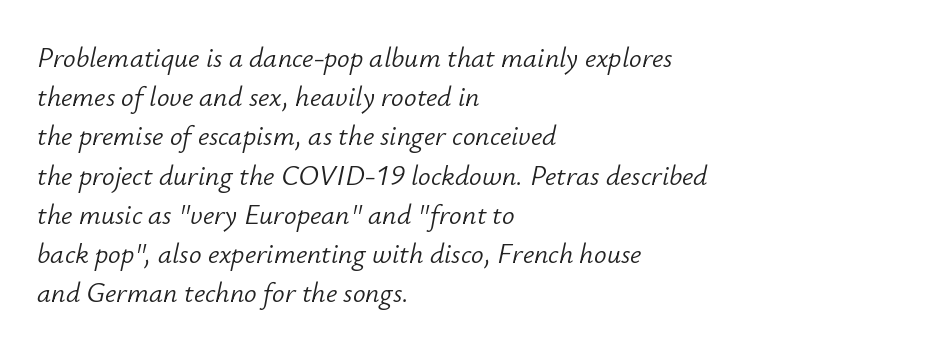
No letter is thick-stroked: the sample isn't bold. Italic: yes, the glyphs are oblique. This sample has the flowing, uneven cadence of proportional lettering. The vertical gap from one line to the next is medium. A clean baseline with only descenders dipping below it. The setting favours the left margin, as ordinary paragraphs usually do.
